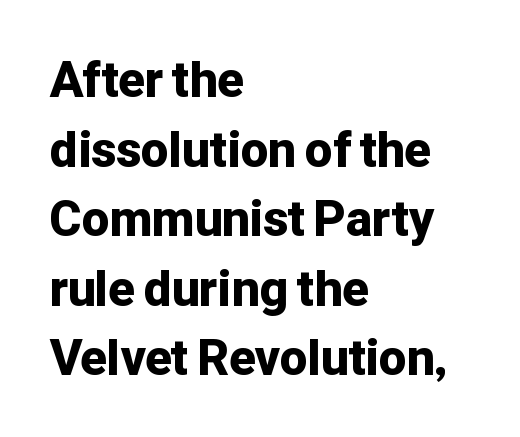
How would I describe the line gaps? Plain and ordinary. This sample uses an upright cut, with every glyph sitting square on the baseline. These lines are rendered in a variable-pitch font. One-word summary of the alignment: left.
